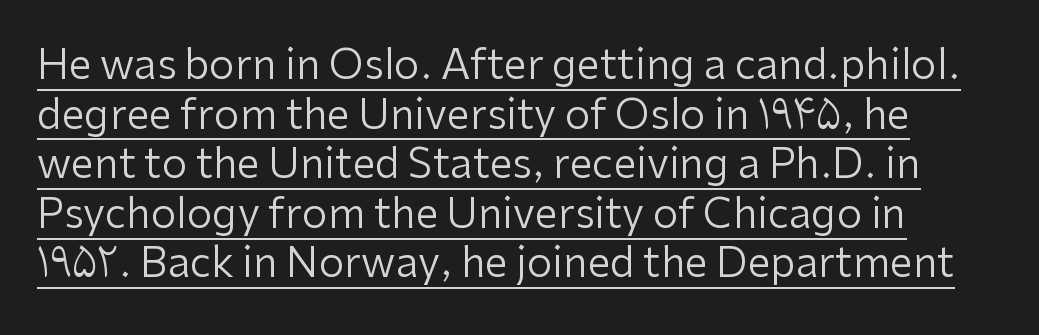
{"serif": "no", "italic": "no", "bold": "no", "weight": "regular", "width": "normal", "stroke_contrast": "low", "x_height": "medium", "monospaced": "no", "underline": "yes", "line_spacing_ratio": 1.21, "letter_spacing": "normal", "letter_spacing_em": 0.0, "glyph_px": 41}
